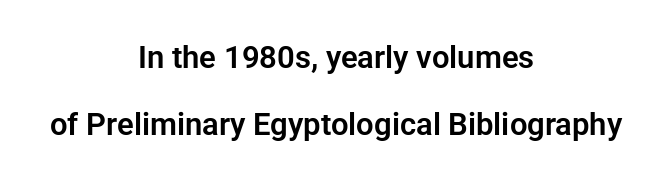
The image shows 31 px sans-serif type, upright; set centered, loose line spacing (2.17x), normal letter spacing, not underlined; low stroke contrast and a medium x-height.
